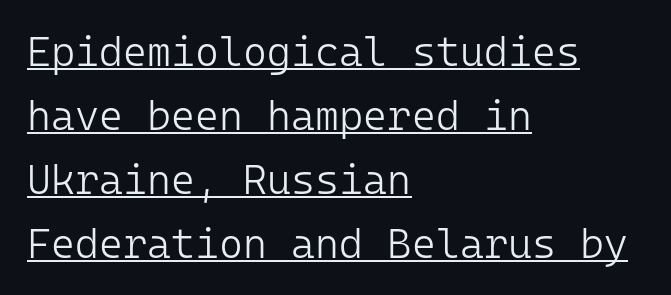
The image shows 41 px light sans-serif type, upright, monospaced; set left-aligned, normal line spacing (1.56x), normal letter spacing, underlined; low stroke contrast and a medium x-height.
